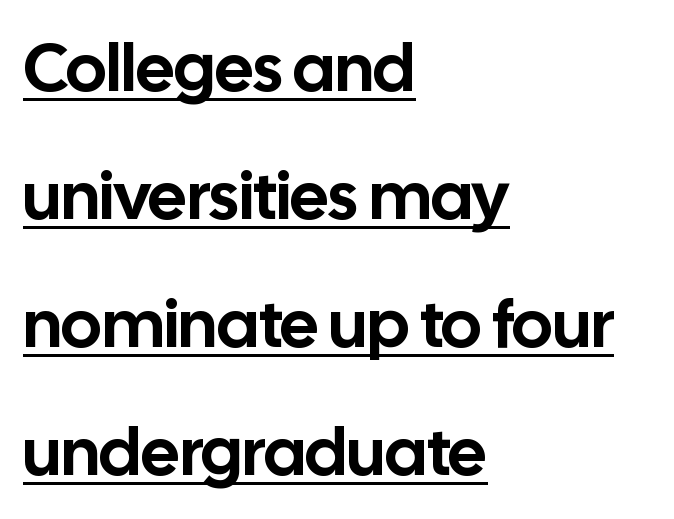
{"serif": "no", "italic": "no", "width": "normal", "stroke_contrast": "low", "x_height": "medium", "monospaced": "no", "underline": "yes", "align": "left", "line_spacing_ratio": 1.88, "letter_spacing": "normal", "letter_spacing_em": 0.0, "glyph_px": 68}
